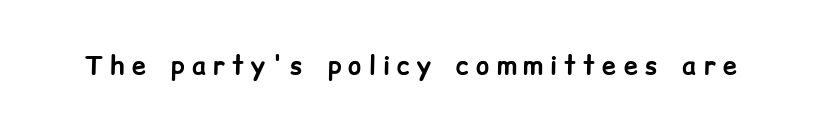
The image shows 25 px bold type, upright; set unusually wide letter spacing (+0.29 em), not underlined.
